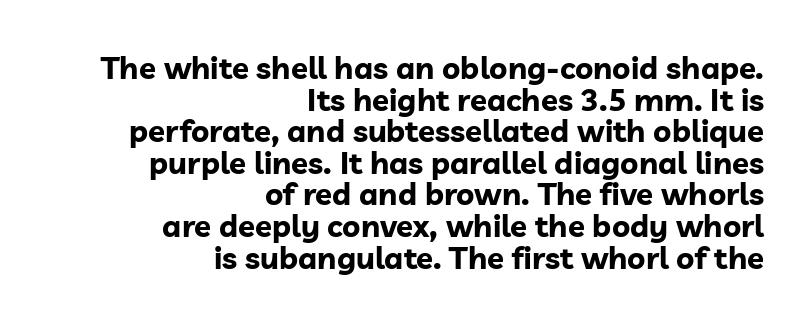
Note: no serifs on the glyphs. This sample uses an upright cut, with every glyph sitting square on the baseline. Lines of text with bare space underneath. What weight is shown? A full bold with thick strokes.
